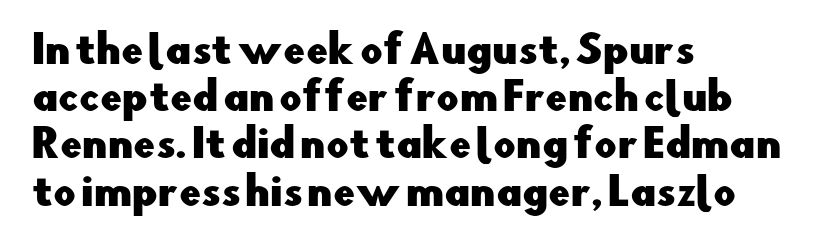
{"serif": "no", "italic": "no", "width": "normal", "stroke_contrast": "low", "x_height": "small", "monospaced": "no", "underline": "no", "align": "left", "line_spacing_ratio": 1.21, "letter_spacing": "normal", "letter_spacing_em": 0.0, "glyph_px": 39}
